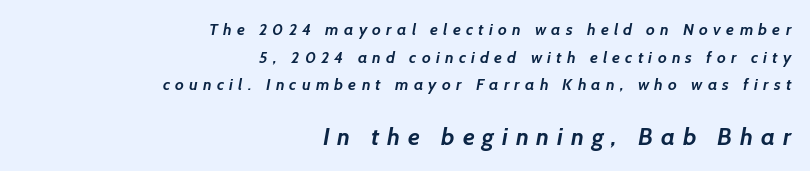
{"bold": "yes", "underline": "no", "align": "right", "line_spacing_ratio": 1.73, "letter_spacing": "wide", "letter_spacing_em": 0.33, "larger_block": "second", "size_ratio": 1.5, "glyph_px": 24}
